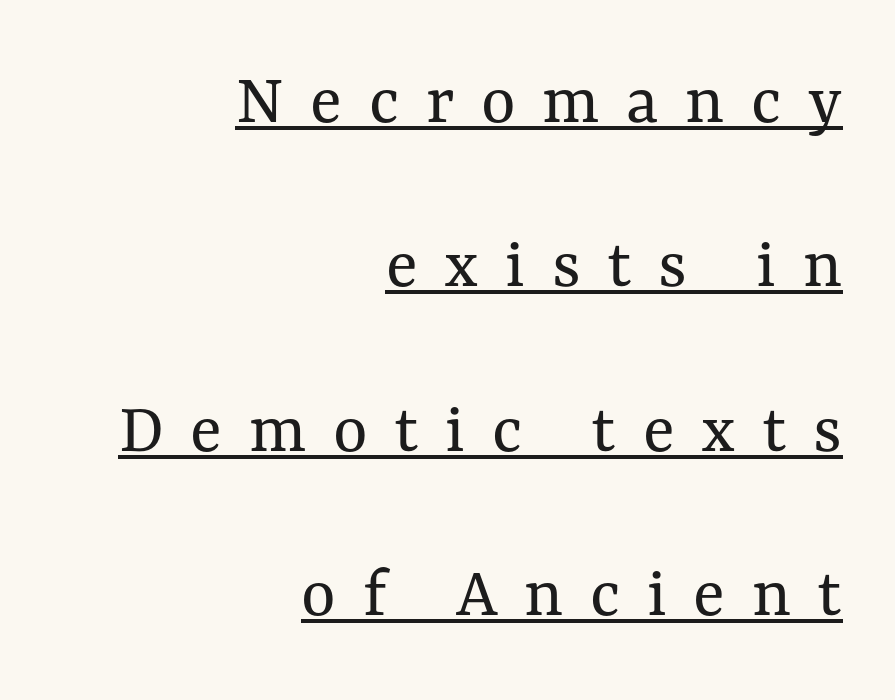
A typesetter would call this proportional, since set widths differ per character. The rendering inserts visible extra space after every character. Weight: regular or lighter. The face used here appears with an underline applied. Unlike italic type, these characters show no tilt at all. This block would shrink considerably if given ordinary leading; it's expanded now.
